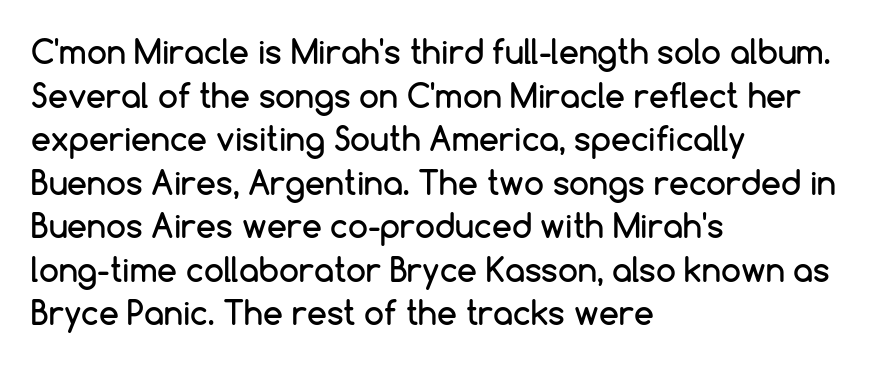
The image shows 32 px sans-serif type, upright; set left-aligned, normal line spacing (1.36x), normal letter spacing, not underlined; low stroke contrast and a medium x-height.
